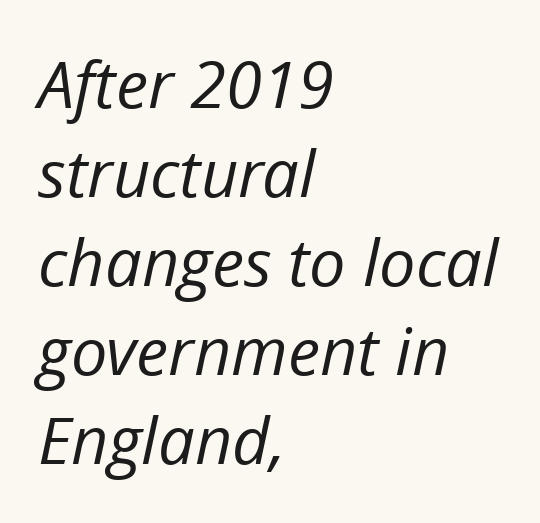
The image shows 65 px regular-weight type, italic (leaning right); set left-aligned, normal line spacing (1.37x), normal letter spacing, not underlined; low stroke contrast and a medium x-height.
